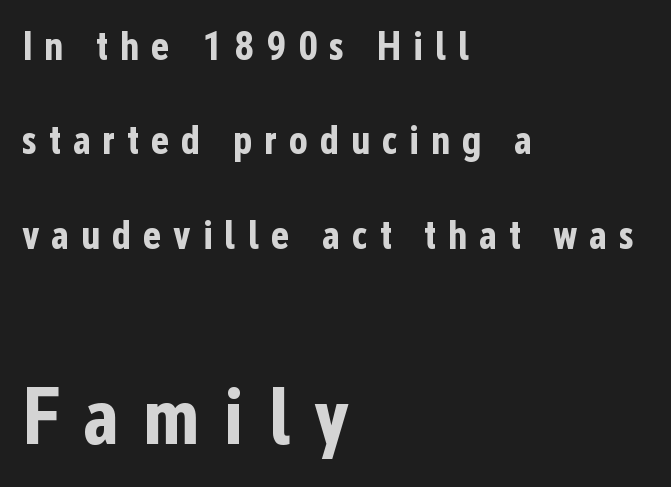
The image shows 80 px bold, condensed sans-serif type, upright; set left-aligned, loose line spacing (2.36x), unusually wide letter spacing (+0.29 em), not underlined; the second (bottom) block is 2.0x larger; low stroke contrast and a medium x-height.
